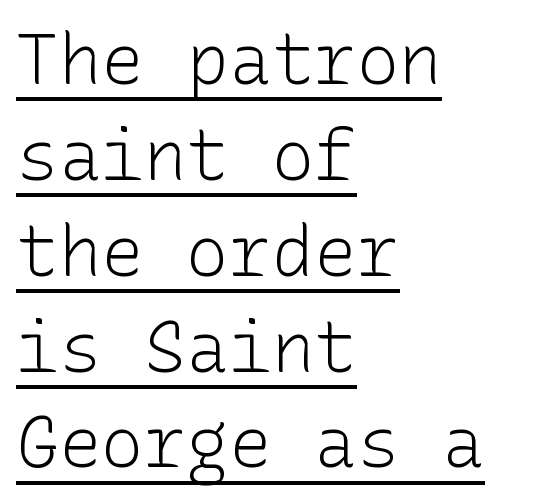
Q: Is the text bold? A: No.
Q: Is the text italic (slanted)? A: No, it is upright.
Q: Is the typeface a serif or a sans-serif typeface? A: Sans-serif.
Q: Is the text underlined? A: Yes.
Q: How is the paragraph aligned? A: Left-aligned.
Q: Is the spacing between letters normal or unusually wide? A: Normal.
Q: Is the spacing between lines tight, normal or loose? A: Normal.
Q: Width (condensed, normal, or wide)? A: Normal.
Q: Stroke contrast? A: Low.
Q: x-height? A: Medium.
